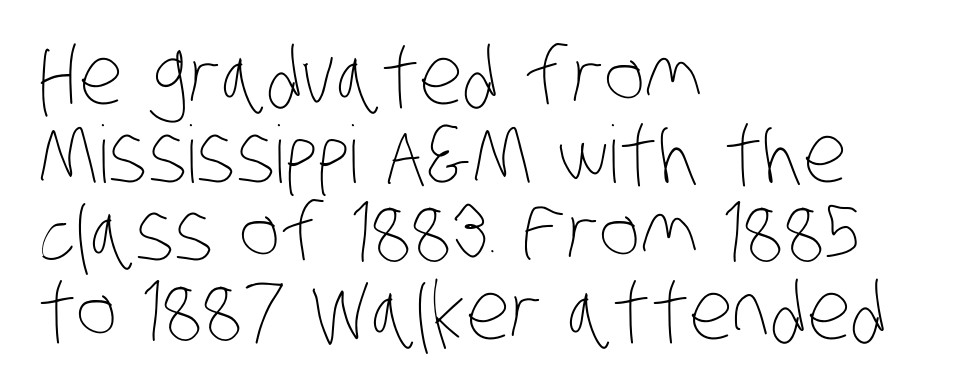
Caption: face not bold, strokes unweighted. Teacher's note: observe the even left margin — that is flush-left alignment. The gaps between neighbouring characters are ordinary and unremarkable. Leading: reduced.
